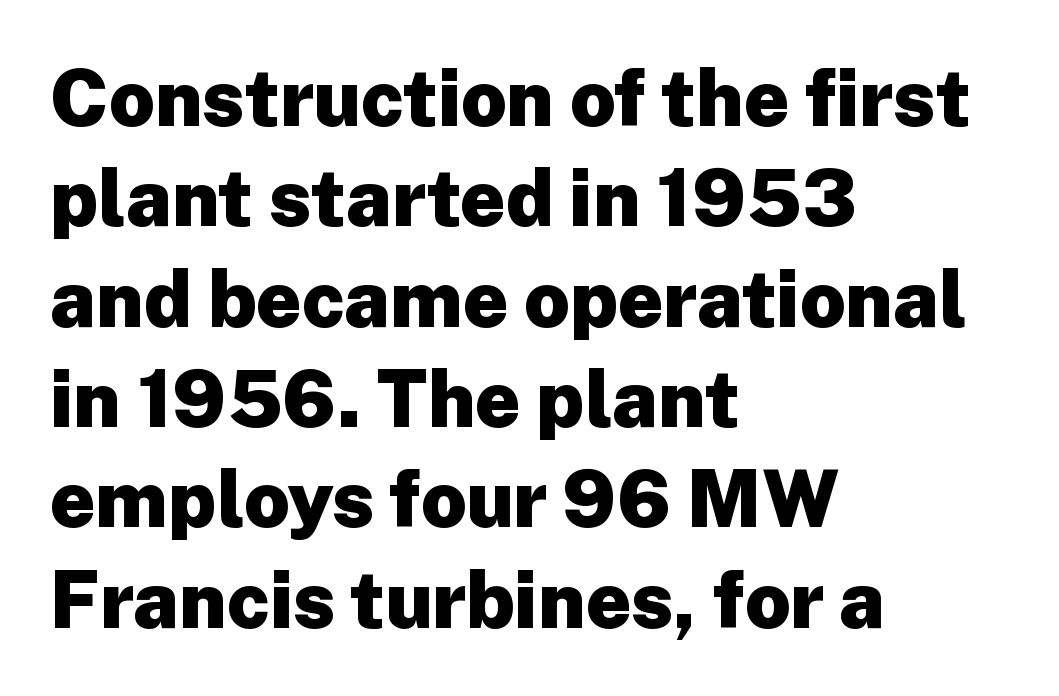
Q: Is the text bold? A: Yes.
Q: Is the text italic (slanted)? A: No, it is upright.
Q: Is the typeface a serif or a sans-serif typeface? A: Sans-serif.
Q: Is the text underlined? A: No.
Q: How is the paragraph aligned? A: Left-aligned.
Q: Is the spacing between letters normal or unusually wide? A: Normal.
Q: Is the spacing between lines tight, normal or loose? A: Normal.
Q: Width (condensed, normal, or wide)? A: Normal.
Q: Stroke contrast? A: Low.
Q: x-height? A: Medium.
Q: Monospaced? A: No.
